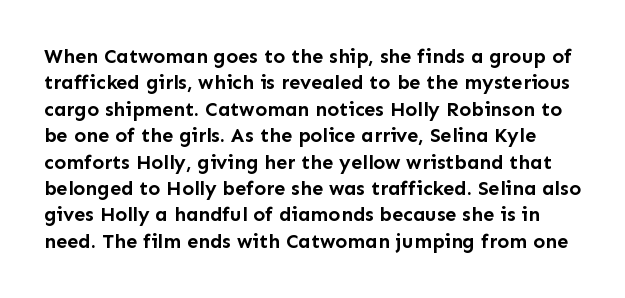
Q: Is the text bold? A: Yes.
Q: Is the text italic (slanted)? A: No, it is upright.
Q: Is the text underlined? A: No.
Q: Is the spacing between letters normal or unusually wide? A: Normal.
Q: Is the spacing between lines tight, normal or loose? A: Normal.
